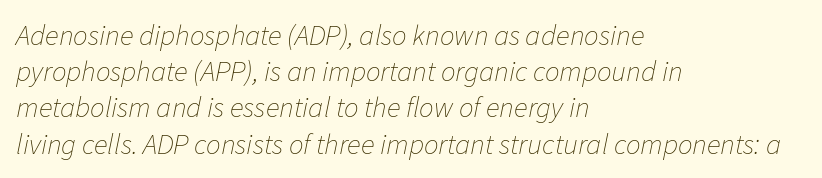
Q: Is the text bold? A: No.
Q: Is the text italic (slanted)? A: Yes, it leans right by about 11 degrees.
Q: Is the text underlined? A: No.
Q: How is the paragraph aligned? A: Left-aligned.
Q: Is the spacing between letters normal or unusually wide? A: Normal.
Q: Is the spacing between lines tight, normal or loose? A: Normal.
Q: Width (condensed, normal, or wide)? A: Normal.
Q: Stroke contrast? A: Low.
Q: x-height? A: Medium.
Q: Monospaced? A: No.
